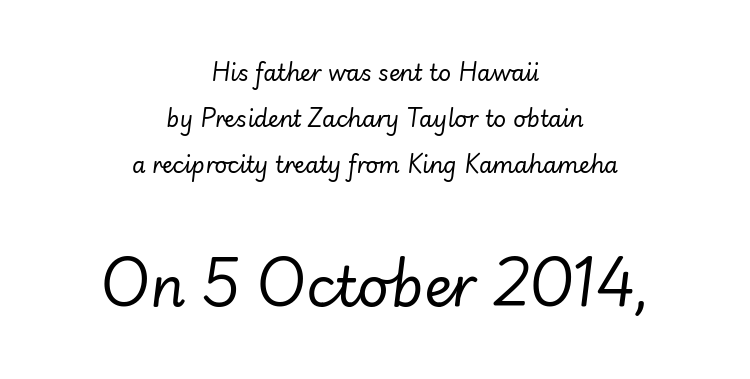
The image shows 55 px regular-weight type, italic (leaning right); set centered, loose line spacing (2.1x), normal letter spacing, not underlined; the second (bottom) block is 2.5x larger; low stroke contrast and a small x-height.
